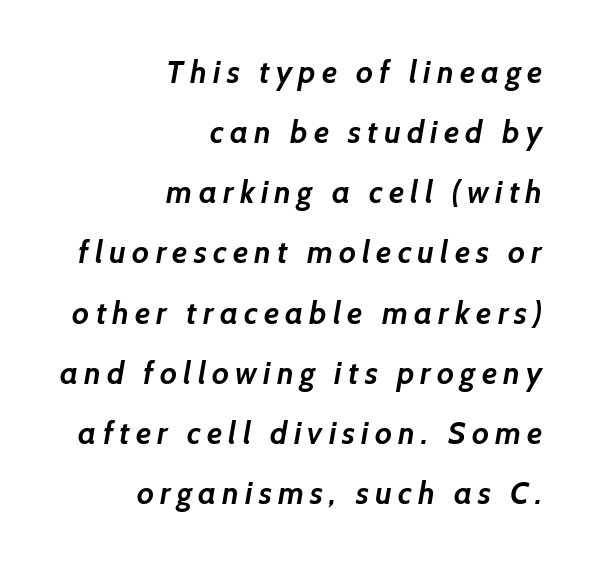
Tracking value appears strongly positive — letters spread wide. The letters advance in unequal steps, a hallmark of proportional type. Glance below the letters and you will spot only blank space. The passage shown is typeset with a sans-serif family.
